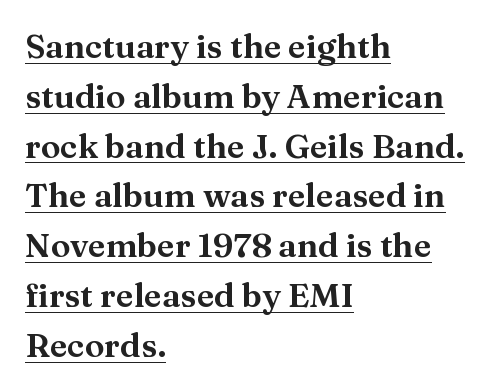
Q: Is the text italic (slanted)? A: No, it is upright.
Q: Is the typeface a serif or a sans-serif typeface? A: Serif.
Q: Is the text underlined? A: Yes.
Q: How is the paragraph aligned? A: Left-aligned.
Q: Is the spacing between letters normal or unusually wide? A: Normal.
Q: Is the spacing between lines tight, normal or loose? A: Normal.
Q: Width (condensed, normal, or wide)? A: Normal.
Q: Stroke contrast? A: Medium.
Q: x-height? A: Medium.
Q: Monospaced? A: No.
